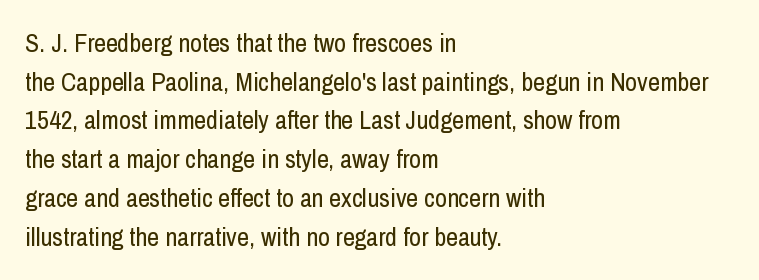
The image shows 26 px text type, upright; set left-aligned, normal line spacing (1.49x), normal letter spacing, not underlined.
